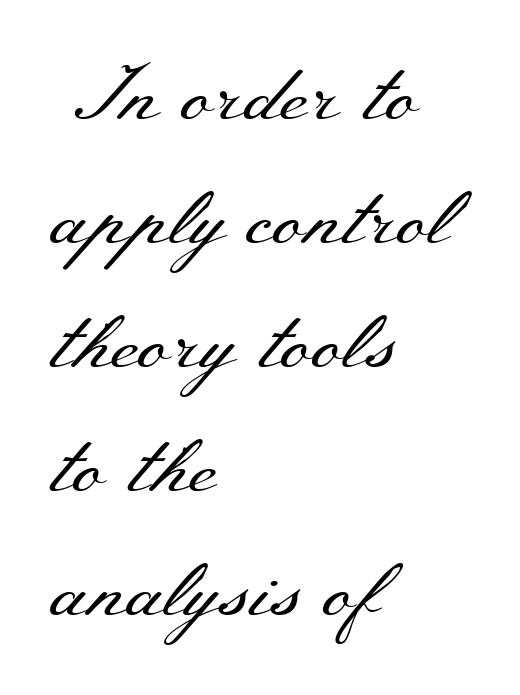
{"serif": "yes", "bold": "no", "weight": "regular", "width": "wide", "stroke_contrast": "medium", "x_height": "small", "monospaced": "no", "underline": "no", "align": "left", "line_spacing": "normal", "line_spacing_ratio": 1.59, "letter_spacing": "normal", "letter_spacing_em": 0.0, "glyph_px": 78}
